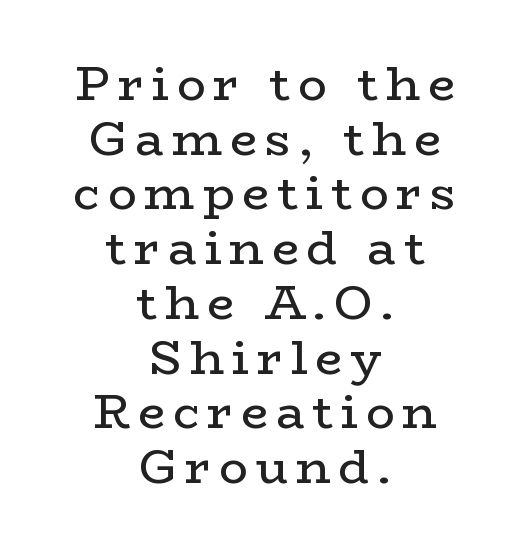
Quick note: not italic, upright. The whitespace from short lines is split evenly between both sides. Think of a printed novel: that variable character pitch is what you see here. Any mark beneath the type? The region is blank. This is serif lettering, the kind often seen in printed books.
